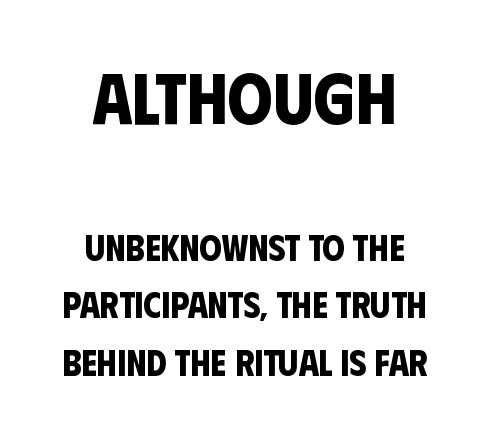
These lines carry a lot of weight — the face is fully bold. Does the type have serifs? No, each stem ends abruptly. Typeset on center — no edge is straight. Size hierarchy here favors the leading block over the trailing one.
